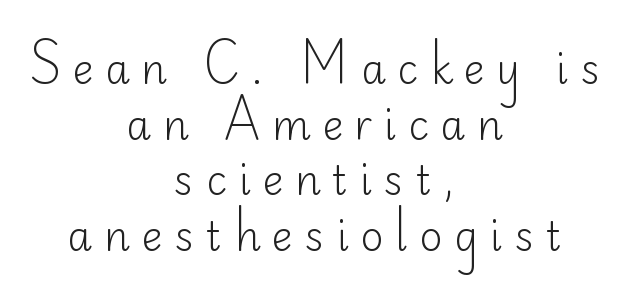
Q: Is the text bold? A: No.
Q: Is the text italic (slanted)? A: No, it is upright.
Q: Is the typeface a serif or a sans-serif typeface? A: Sans-serif.
Q: Is the text underlined? A: No.
Q: How is the paragraph aligned? A: Centered.
Q: Is the spacing between letters normal or unusually wide? A: Unusually wide.
Q: Is the spacing between lines tight, normal or loose? A: Normal.
Q: Width (condensed, normal, or wide)? A: Normal.
Q: Stroke contrast? A: Low.
Q: x-height? A: Small.
Q: Monospaced? A: No.
